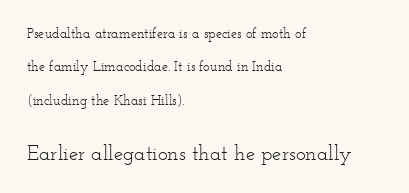
{"italic": "no", "bold": "no", "underline": "no", "align": "left", "line_spacing": "loose", "line_spacing_ratio": 2.38, "letter_spacing": "normal", "letter_spacing_em": 0.0, "larger_block": "second", "size_ratio": 1.5, "glyph_px": 21}
